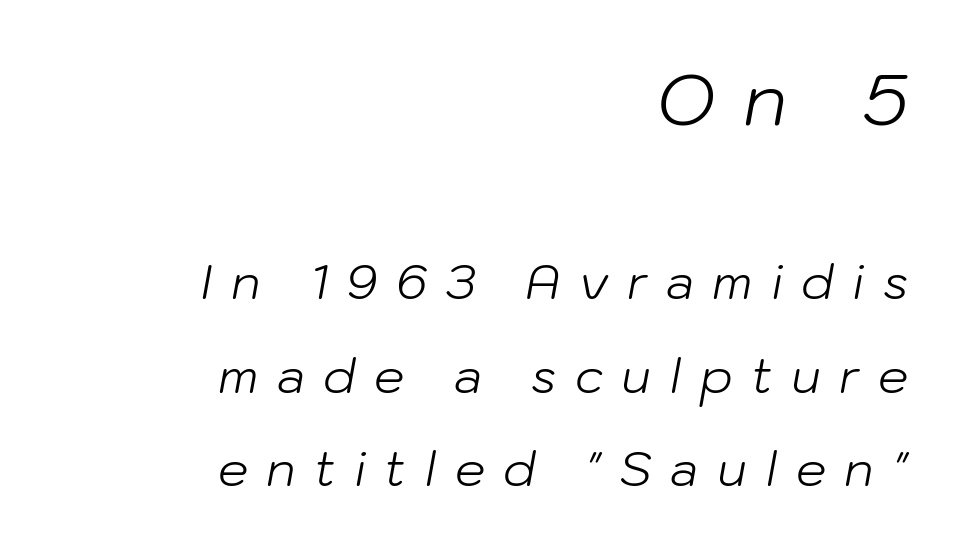
The image shows 72 px light type, italic (leaning right); set right-aligned, loose line spacing (1.95x), unusually wide letter spacing (+0.38 em), not underlined; the first (top) block is 1.5x larger; low stroke contrast and a medium x-height.
